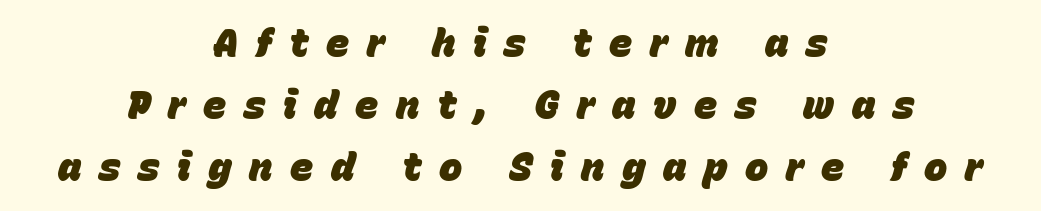
{"italic": "yes", "lean": "right", "slant_degrees": 15, "bold": "yes", "weight": "heavy", "width": "normal", "stroke_contrast": "low", "x_height": "large", "monospaced": "no", "underline": "no", "align": "center", "line_spacing": "normal", "line_spacing_ratio": 1.59, "letter_spacing": "wide", "letter_spacing_em": 0.45, "glyph_px": 39}
